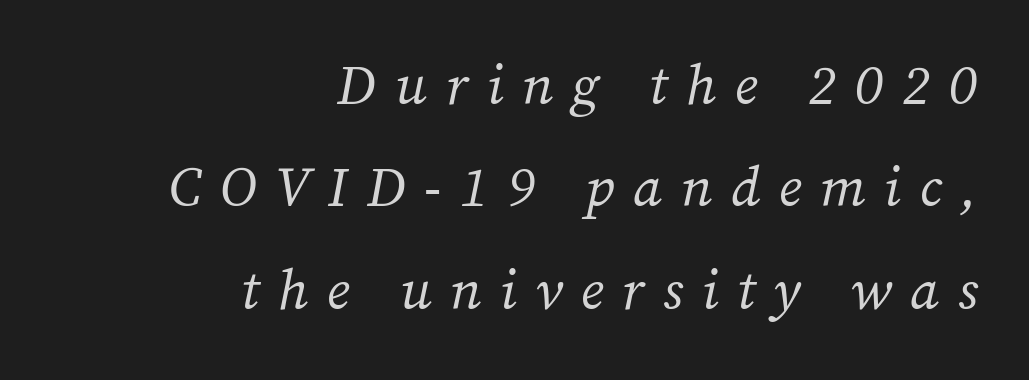
The image shows 56 px regular-weight serif type, italic (leaning right); set right-aligned, line spacing 1.83x, unusually wide letter spacing (+0.33 em), not underlined; medium stroke contrast and a medium x-height.
